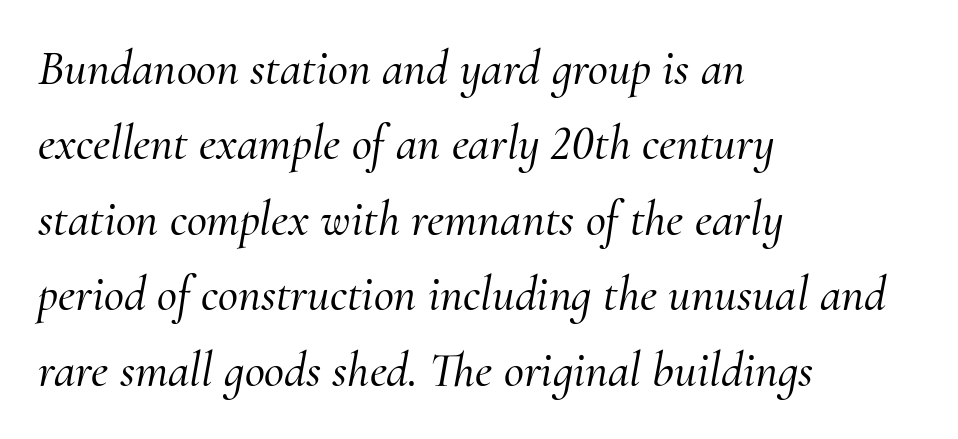
Q: Is the text italic (slanted)? A: Yes, it leans right by about 10 degrees.
Q: Is the typeface a serif or a sans-serif typeface? A: Serif.
Q: Is the text underlined? A: No.
Q: How is the paragraph aligned? A: Left-aligned.
Q: Is the spacing between letters normal or unusually wide? A: Normal.
Q: Is the spacing between lines tight, normal or loose? A: Normal.
Q: Width (condensed, normal, or wide)? A: Normal.
Q: Stroke contrast? A: Medium.
Q: x-height? A: Small.
Q: Monospaced? A: No.
